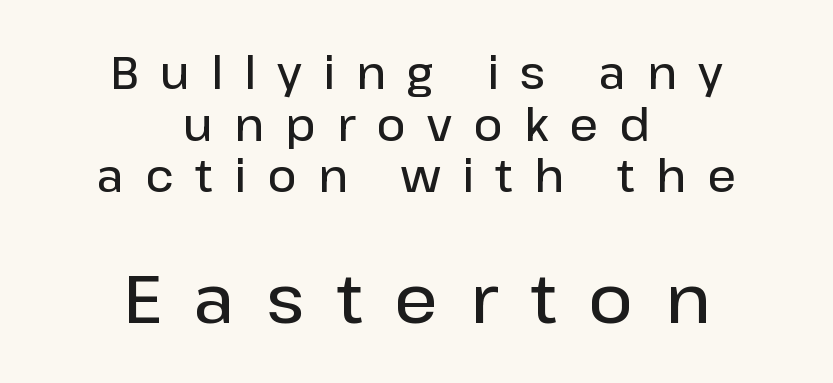
Style check: upright. Visually, the bottom section dominates because its glyphs are scaled up. Character widths vary here, with narrow letters taking less room than wide ones. The type family on display is of the sans-serif kind. Underline: absent. On the weight axis this lands at semibold, roughly 600.
